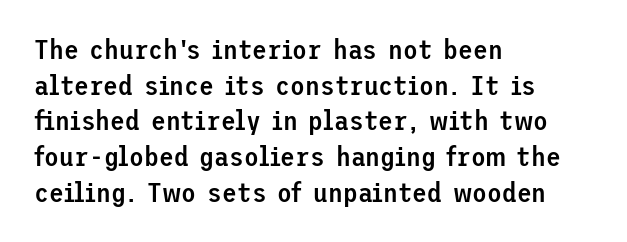
Q: Is the text bold? A: Semi-bold.
Q: Is the text italic (slanted)? A: No, it is upright.
Q: Is the text underlined? A: No.
Q: How is the paragraph aligned? A: Left-aligned.
Q: Is the spacing between letters normal or unusually wide? A: Normal.
Q: Is the spacing between lines tight, normal or loose? A: Normal.
